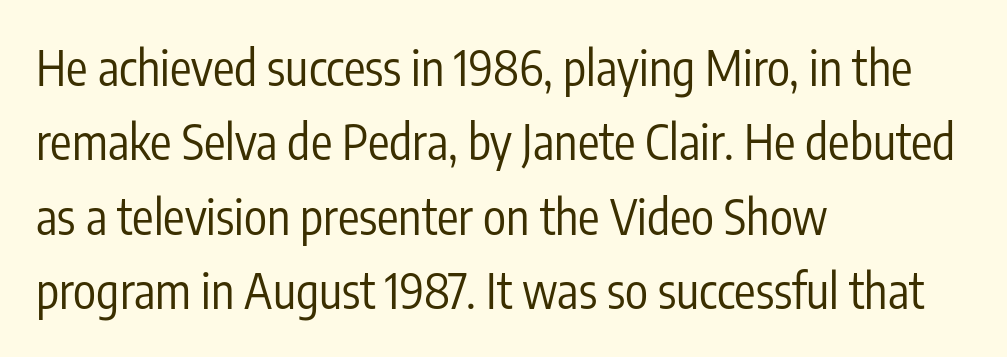
A bare baseline throughout the passage. Leading: standard. Is the stroke heavy? The answer is a plain regular-or-lighter. Line starts are locked; line ends wander. Posture: straight, roman, zero tilt. Tracking value appears to be zero — textbook default spacing.
